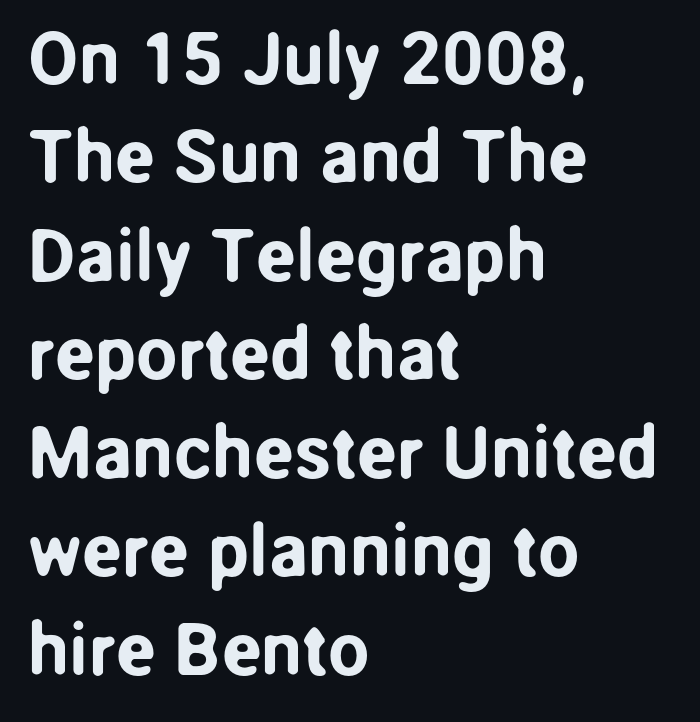
Q: Is the text italic (slanted)? A: No, it is upright.
Q: Is the typeface a serif or a sans-serif typeface? A: Sans-serif.
Q: Is the text underlined? A: No.
Q: How is the paragraph aligned? A: Left-aligned.
Q: Is the spacing between letters normal or unusually wide? A: Normal.
Q: Is the spacing between lines tight, normal or loose? A: Normal.
Q: Width (condensed, normal, or wide)? A: Normal.
Q: Stroke contrast? A: Low.
Q: x-height? A: Medium.
Q: Monospaced? A: No.
